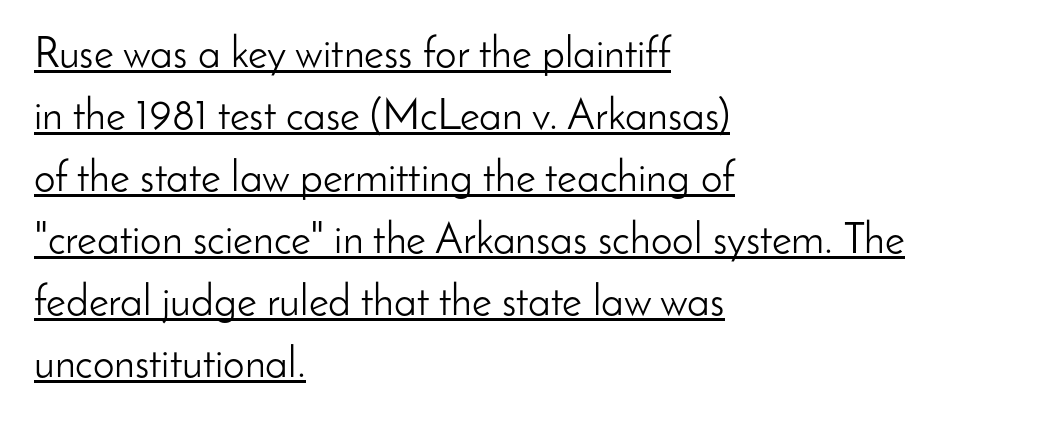
Q: Is the text bold? A: No.
Q: Is the text italic (slanted)? A: No, it is upright.
Q: Is the typeface a serif or a sans-serif typeface? A: Sans-serif.
Q: Is the text underlined? A: Yes.
Q: How is the paragraph aligned? A: Left-aligned.
Q: Is the spacing between letters normal or unusually wide? A: Normal.
Q: Is the spacing between lines tight, normal or loose? A: Normal.
Q: Width (condensed, normal, or wide)? A: Normal.
Q: Stroke contrast? A: Low.
Q: x-height? A: Small.
Q: Monospaced? A: No.
